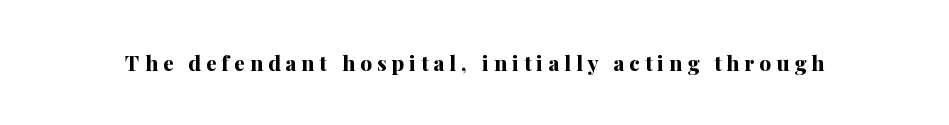
Q: Is the text bold? A: Yes.
Q: Is the text italic (slanted)? A: No, it is upright.
Q: Is the text underlined? A: No.
Q: Is the spacing between letters normal or unusually wide? A: Unusually wide.
